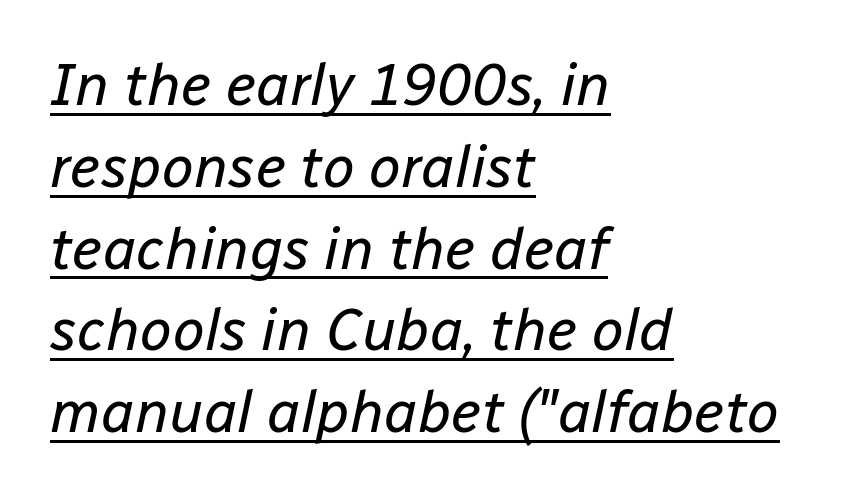
Q: Is the text bold? A: No.
Q: Is the text italic (slanted)? A: Yes, it leans right by about 12 degrees.
Q: Is the text underlined? A: Yes.
Q: How is the paragraph aligned? A: Left-aligned.
Q: Is the spacing between letters normal or unusually wide? A: Normal.
Q: Is the spacing between lines tight, normal or loose? A: Normal.
Q: Width (condensed, normal, or wide)? A: Normal.
Q: Stroke contrast? A: Low.
Q: x-height? A: Medium.
Q: Monospaced? A: No.
